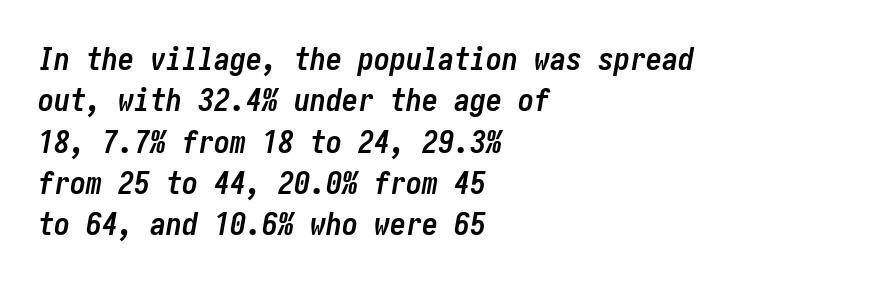
{"italic": "yes", "lean": "right", "slant_degrees": 10, "bold": "yes", "weight": "semibold", "width": "condensed", "stroke_contrast": "low", "x_height": "medium", "underline": "no", "align": "left", "line_spacing": "normal", "line_spacing_ratio": 1.29, "letter_spacing": "normal", "letter_spacing_em": 0.0, "glyph_px": 32}
